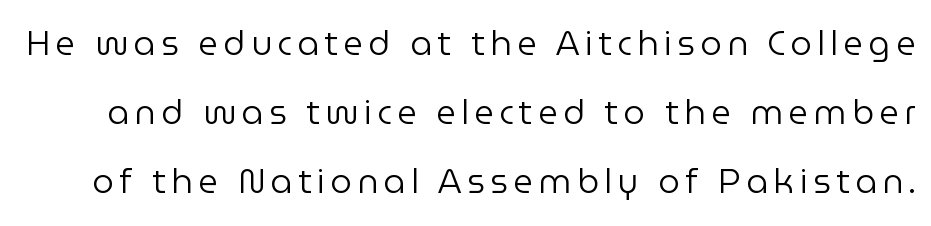
The image shows 34 px regular-weight sans-serif type, upright; set loose line spacing (2.03x), not underlined; low stroke contrast and a medium x-height.
